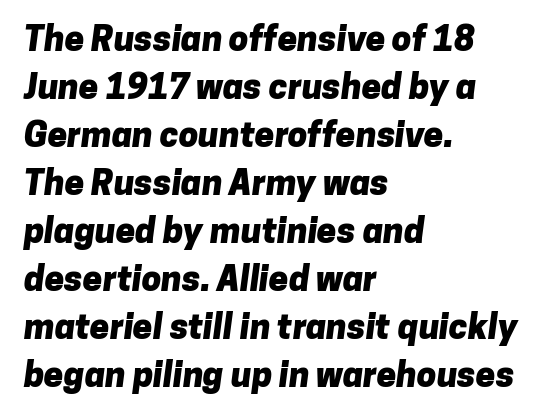
Q: Is the text bold? A: Yes.
Q: Is the typeface a serif or a sans-serif typeface? A: Sans-serif.
Q: Is the text underlined? A: No.
Q: How is the paragraph aligned? A: Left-aligned.
Q: Is the spacing between letters normal or unusually wide? A: Normal.
Q: Is the spacing between lines tight, normal or loose? A: Normal.
Q: Width (condensed, normal, or wide)? A: Normal.
Q: Stroke contrast? A: Low.
Q: x-height? A: Medium.
Q: Monospaced? A: No.
